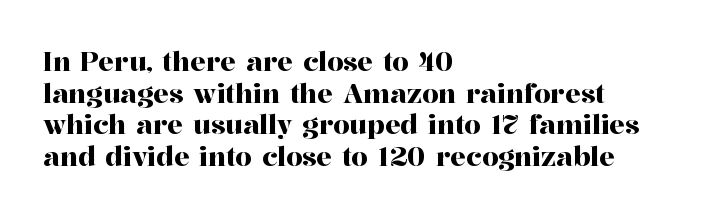
Q: Is the text italic (slanted)? A: No, it is upright.
Q: Is the text underlined? A: No.
Q: How is the paragraph aligned? A: Left-aligned.
Q: Is the spacing between letters normal or unusually wide? A: Normal.
